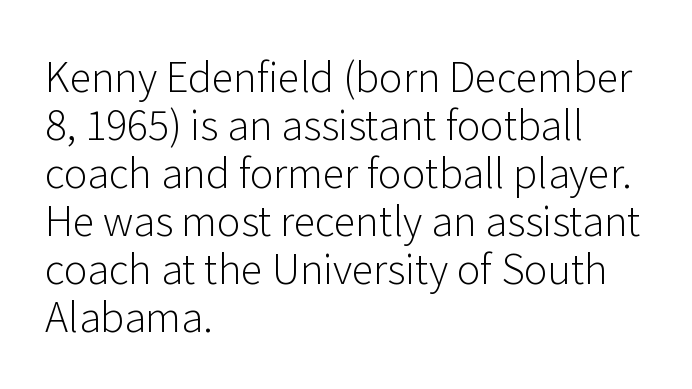
The image shows 40 px light sans-serif type, upright; set left-aligned, line spacing 1.2x, normal letter spacing, not underlined; low stroke contrast and a medium x-height.
